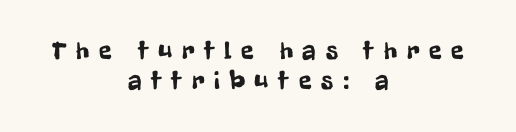
The image shows 26 px text type, upright; set centered, line spacing 1.16x, unusually wide letter spacing (+0.38 em), not underlined.
